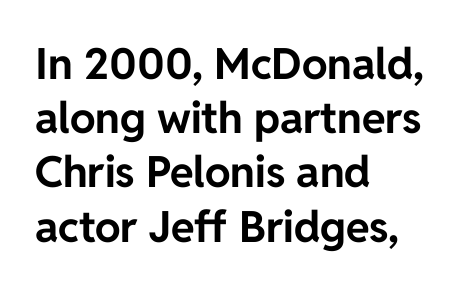
{"serif": "no", "italic": "no", "bold": "yes", "weight": "bold", "width": "normal", "stroke_contrast": "low", "x_height": "medium", "monospaced": "no", "underline": "no", "align": "left", "line_spacing": "normal", "line_spacing_ratio": 1.26, "letter_spacing": "normal", "letter_spacing_em": 0.0, "glyph_px": 43}
